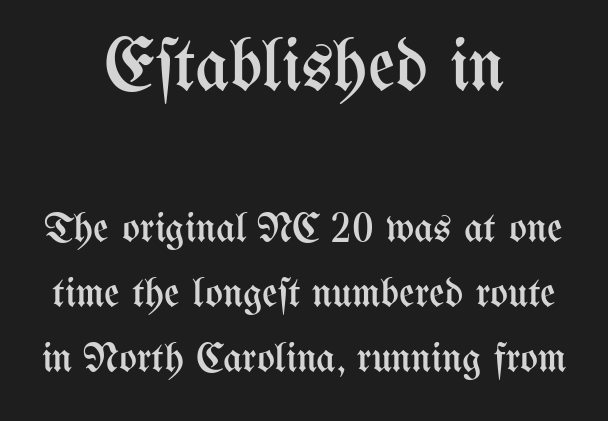
The image shows 74 px regular-weight, condensed type, upright; set centered, normal line spacing (1.54x), normal letter spacing, not underlined; the first (top) block is 1.76x larger; medium stroke contrast and a medium x-height.
